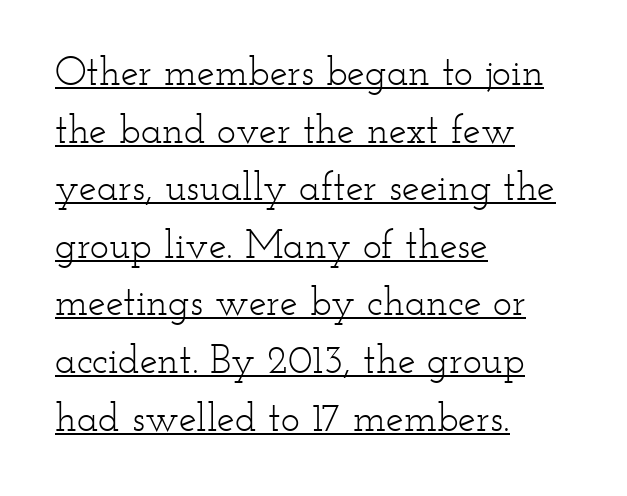
This sample is left-justified, so line endings fall wherever the words run out. Interline gaps are of average width in this sample. A typesetter would call this proportional, since set widths differ per character. On a weight scale, this lands at 450 or below. Looks like someone drew a line under every word here.
